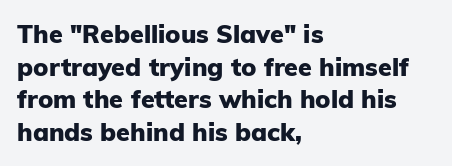
Q: Is the text bold? A: Yes.
Q: Is the text italic (slanted)? A: No, it is upright.
Q: Is the text underlined? A: No.
Q: How is the paragraph aligned? A: Left-aligned.
Q: Is the spacing between letters normal or unusually wide? A: Normal.
Q: Is the spacing between lines tight, normal or loose? A: Normal.
